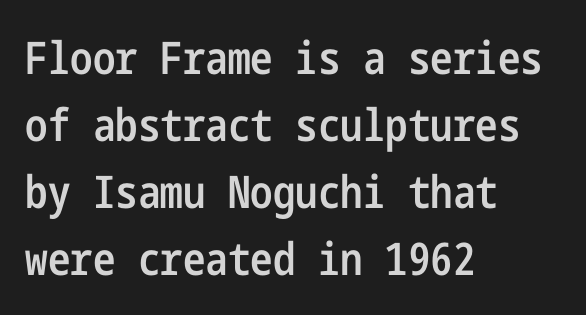
The baseline area is clear. If you drew a line through each stem, it would be perfectly vertical. Serifs: no, the terminals of the letterforms are clean. The face used here is rendered with its standard letterfit.
